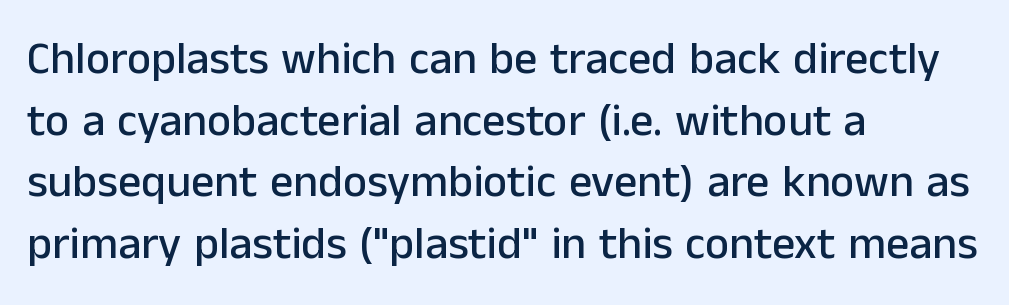
Q: Is the text italic (slanted)? A: No, it is upright.
Q: Is the typeface a serif or a sans-serif typeface? A: Sans-serif.
Q: Is the text underlined? A: No.
Q: How is the paragraph aligned? A: Left-aligned.
Q: Is the spacing between letters normal or unusually wide? A: Normal.
Q: Is the spacing between lines tight, normal or loose? A: Normal.
Q: Width (condensed, normal, or wide)? A: Normal.
Q: Stroke contrast? A: Low.
Q: x-height? A: Medium.
Q: Monospaced? A: No.
